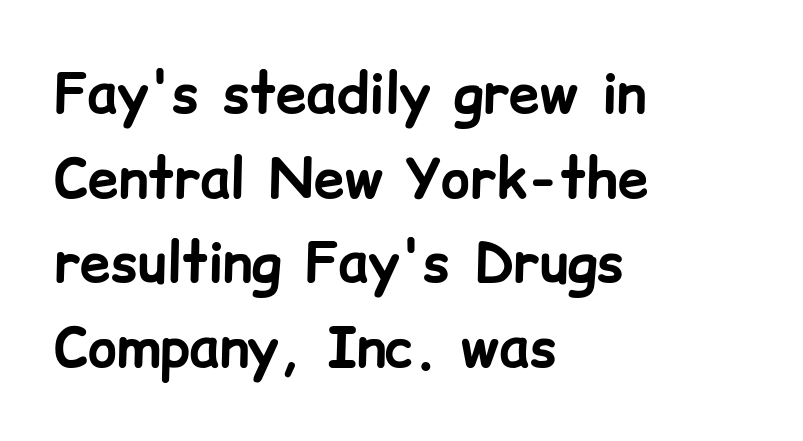
Look at the tracking — it's just the regular setting, nothing added. These lines are set flush left with a ragged right edge. This sample uses an upright cut, with every glyph sitting square on the baseline. The glyphs in this specimen are sans serif. Proportional: the letters do not fall into vertical columns. Underline: absent.
